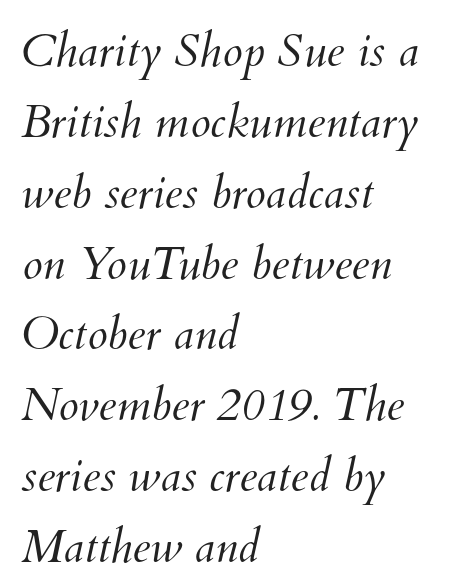
{"bold": "no", "weight": "light", "width": "normal", "stroke_contrast": "medium", "x_height": "small", "monospaced": "no", "underline": "no", "align": "left", "line_spacing": "normal", "line_spacing_ratio": 1.54, "letter_spacing": "normal", "letter_spacing_em": 0.0, "glyph_px": 46}
